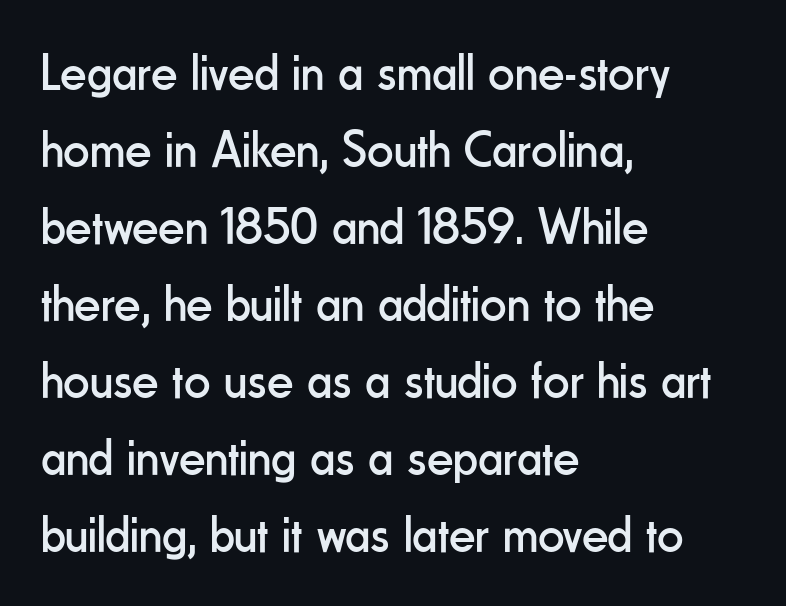
{"serif": "no", "italic": "no", "bold": "no", "weight": "regular", "width": "condensed", "stroke_contrast": "low", "x_height": "small", "monospaced": "no", "underline": "no", "align": "left", "line_spacing": "normal", "line_spacing_ratio": 1.48, "letter_spacing": "normal", "letter_spacing_em": 0.0, "glyph_px": 52}
